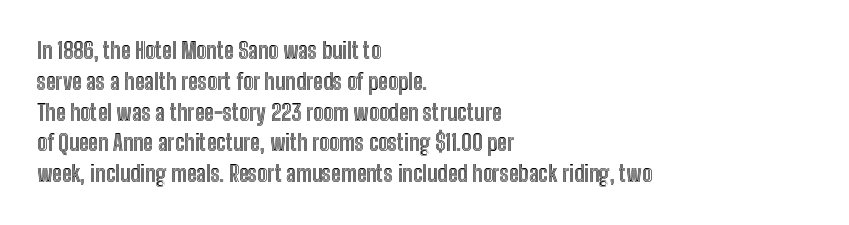
The image shows 22 px text type, upright; set left-aligned, normal line spacing (1.4x), normal letter spacing, not underlined.
